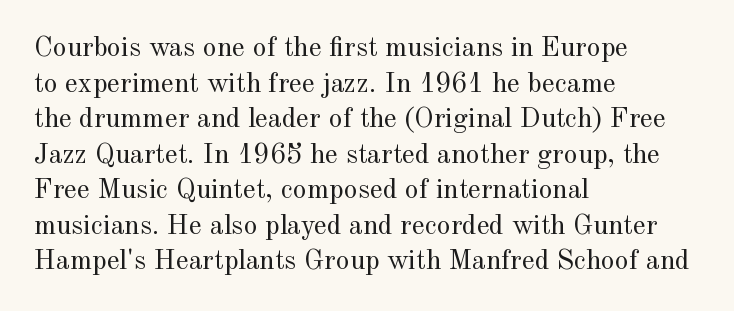
Weight: in the light-to-regular range. Italic? Not at all — the glyphs are vertical. The line-height multiplier appears to be the usual default. Is this a fixed-width face? No — the glyphs have proportional, varying widths. The setting favours the left margin, as ordinary paragraphs usually do.
